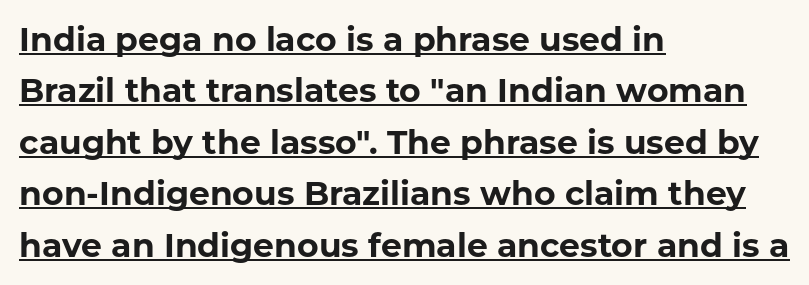
{"serif": "no", "italic": "no", "bold": "yes", "weight": "bold", "width": "normal", "stroke_contrast": "low", "x_height": "medium", "monospaced": "no", "underline": "yes", "align": "left", "line_spacing": "normal", "line_spacing_ratio": 1.56, "letter_spacing": "normal", "letter_spacing_em": 0.0, "glyph_px": 33}
